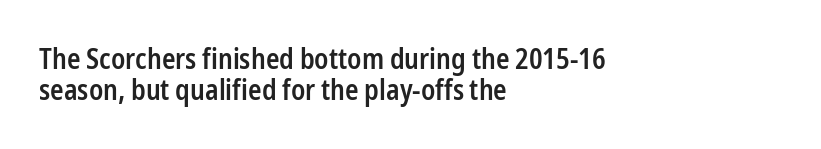
Q: Is the text bold? A: Semi-bold.
Q: Is the text italic (slanted)? A: No, it is upright.
Q: Is the typeface a serif or a sans-serif typeface? A: Sans-serif.
Q: Is the text underlined? A: No.
Q: How is the paragraph aligned? A: Left-aligned.
Q: Is the spacing between letters normal or unusually wide? A: Normal.
Q: Is the spacing between lines tight, normal or loose? A: Tight.
Q: Width (condensed, normal, or wide)? A: Condensed.
Q: Stroke contrast? A: Low.
Q: x-height? A: Medium.
Q: Monospaced? A: No.
